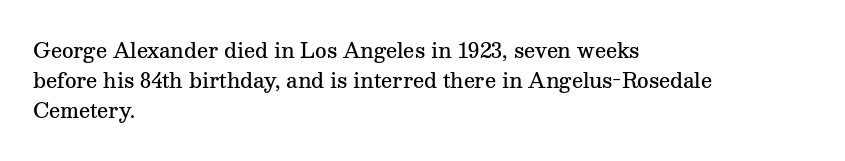
The image shows 20 px text type, upright; set left-aligned, normal line spacing (1.51x), normal letter spacing, not underlined.
